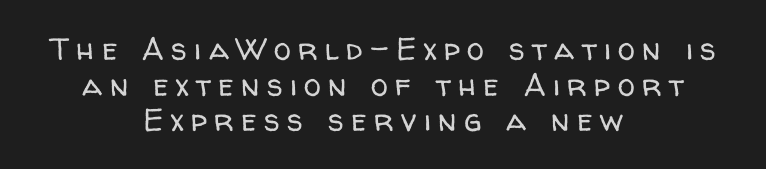
Descenders are the only things crossing below the line. The rendering shows plain stroke endings on the letterforms — a sans-serif design. The type sits square on the baseline with zero lean. This block would grow much taller if given ordinary leading; it's compressed now.
